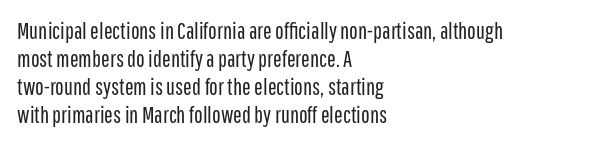
{"italic": "no", "bold": "no", "underline": "no", "align": "left", "line_spacing_ratio": 1.22, "letter_spacing": "normal", "letter_spacing_em": 0.0, "glyph_px": 23}
